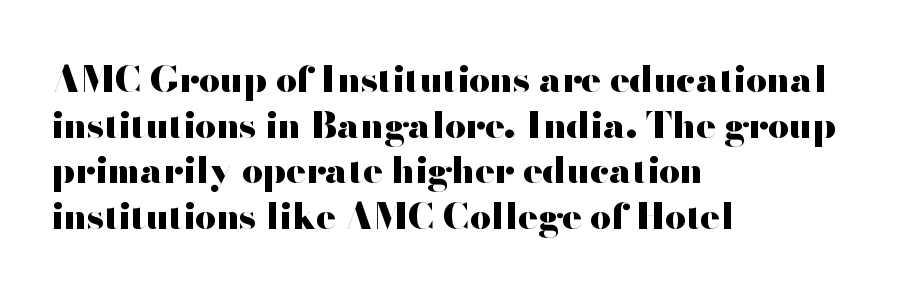
{"serif": "no", "italic": "no", "bold": "yes", "weight": "heavy", "width": "wide", "stroke_contrast": "high", "x_height": "small", "monospaced": "no", "underline": "no", "align": "left", "line_spacing": "normal", "line_spacing_ratio": 1.27, "letter_spacing": "normal", "letter_spacing_em": 0.0, "glyph_px": 36}
